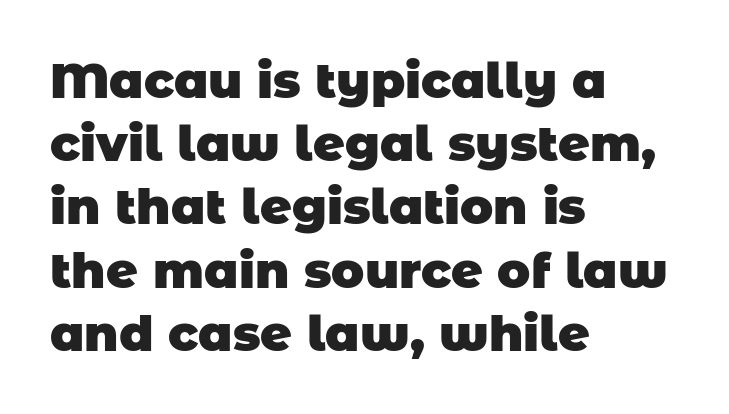
The image shows 49 px heavy sans-serif type; set left-aligned, normal line spacing (1.29x), normal letter spacing, not underlined; low stroke contrast and a large x-height.
